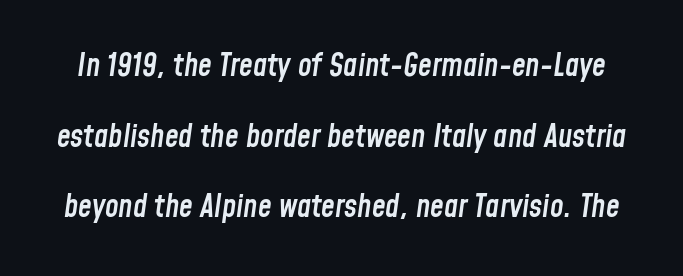
The image shows 31 px semibold, condensed type, italic (leaning right); set loose line spacing (2.28x), normal letter spacing, not underlined; low stroke contrast and a medium x-height.
